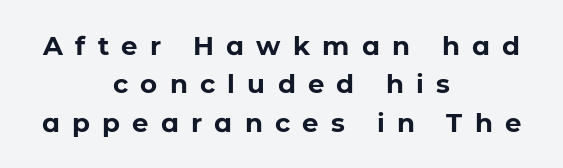
{"italic": "no", "bold": "yes", "underline": "no", "align": "center", "line_spacing": "normal", "line_spacing_ratio": 1.48, "letter_spacing": "wide", "letter_spacing_em": 0.47, "glyph_px": 26}
